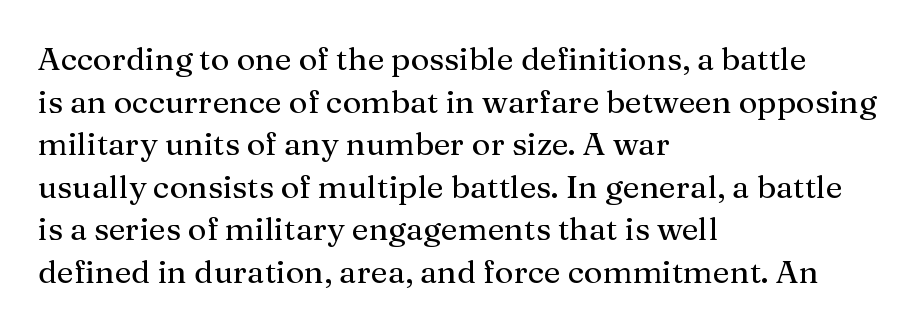
Is there much room between lines? A standard amount, neither cramped nor airy. The type family on display is of the serif kind. The type is set solid horizontally, with unmodified tracking. The setting favours the left margin, as ordinary paragraphs usually do.
